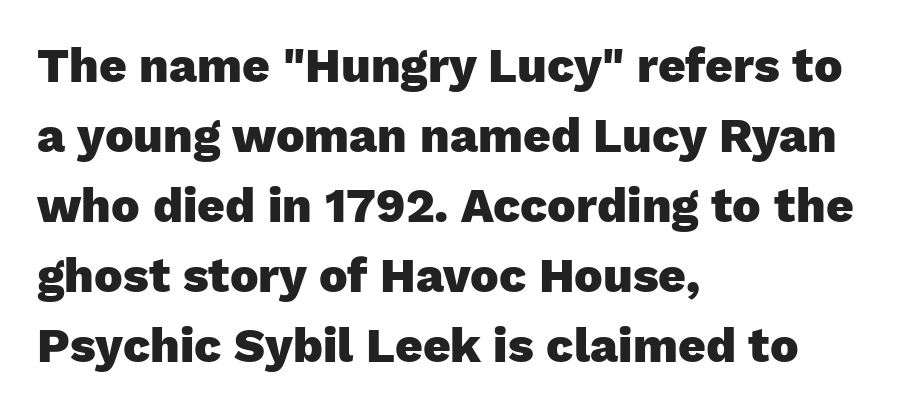
The image shows 48 px heavy sans-serif type, upright; set left-aligned, normal line spacing (1.46x), normal letter spacing, not underlined; low stroke contrast and a medium x-height.
